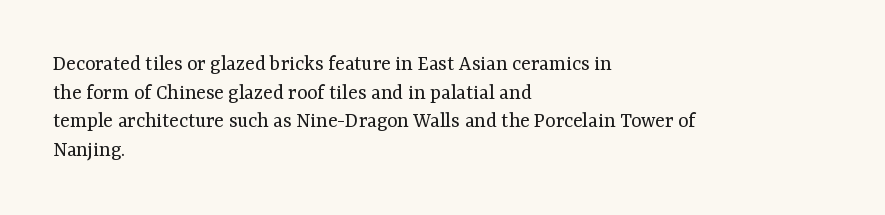
{"italic": "no", "bold": "no", "underline": "no", "align": "left", "line_spacing": "normal", "line_spacing_ratio": 1.3, "letter_spacing": "normal", "letter_spacing_em": 0.0, "glyph_px": 22}
